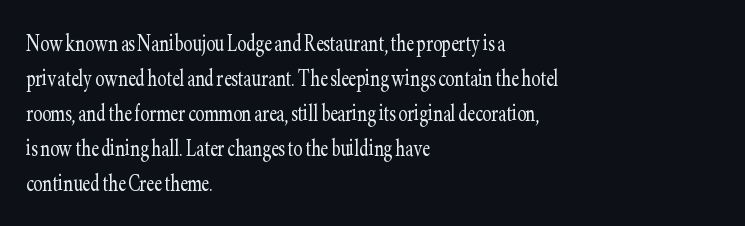
{"italic": "no", "bold": "no", "underline": "no", "align": "left", "line_spacing": "normal", "line_spacing_ratio": 1.3, "letter_spacing": "normal", "letter_spacing_em": 0.0, "glyph_px": 27}
